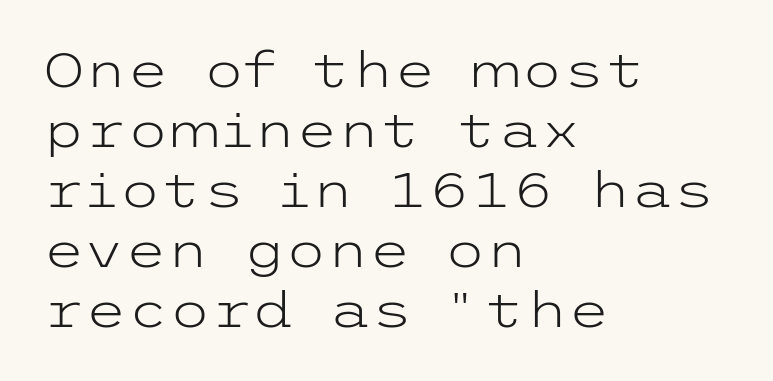
Q: Is the text bold? A: No.
Q: Is the text italic (slanted)? A: No, it is upright.
Q: Is the typeface a serif or a sans-serif typeface? A: Sans-serif.
Q: Is the text underlined? A: No.
Q: How is the paragraph aligned? A: Left-aligned.
Q: Is the spacing between letters normal or unusually wide? A: Normal.
Q: Is the spacing between lines tight, normal or loose? A: Normal.
Q: Width (condensed, normal, or wide)? A: Wide.
Q: Stroke contrast? A: Low.
Q: x-height? A: Medium.
